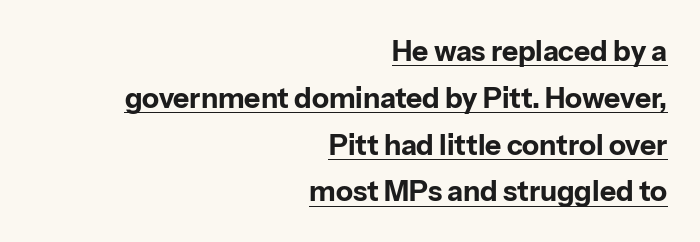
The image shows 28 px bold sans-serif type, upright; set right-aligned, normal line spacing (1.67x), normal letter spacing, underlined; low stroke contrast and a medium x-height.
